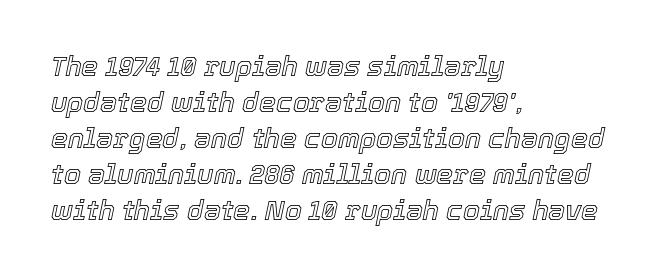
{"italic": "yes", "lean": "right", "slant_degrees": 12, "underline": "no", "align": "left", "line_spacing": "normal", "line_spacing_ratio": 1.33, "letter_spacing": "normal", "letter_spacing_em": 0.0, "glyph_px": 27}
